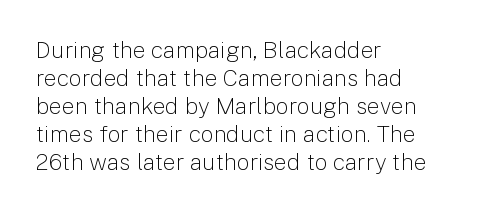
Q: Is the text bold? A: No.
Q: Is the text italic (slanted)? A: No, it is upright.
Q: Is the text underlined? A: No.
Q: How is the paragraph aligned? A: Left-aligned.
Q: Is the spacing between letters normal or unusually wide? A: Normal.
